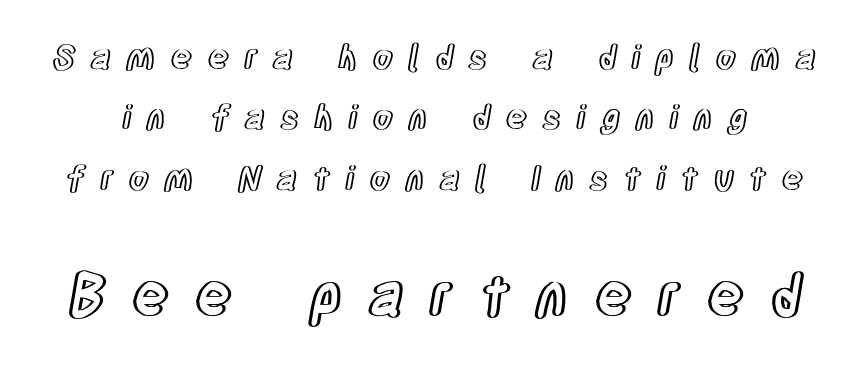
The lower block of text is set noticeably larger than the block above it. The letterforms stand isolated, each surrounded by extra space. Here the designer chose a conventional face with non-uniform glyph widths. Quick note: underline off.
